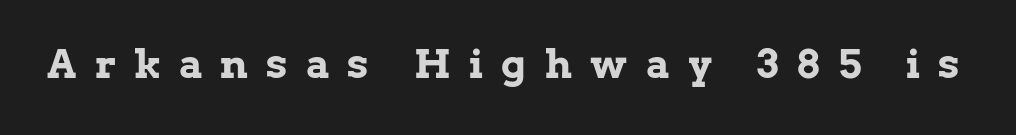
Q: Is the text bold? A: Yes.
Q: Is the text italic (slanted)? A: No, it is upright.
Q: Is the typeface a serif or a sans-serif typeface? A: Serif.
Q: Is the text underlined? A: No.
Q: Is the spacing between letters normal or unusually wide? A: Unusually wide.
Q: Width (condensed, normal, or wide)? A: Normal.
Q: Stroke contrast? A: Low.
Q: x-height? A: Medium.
Q: Monospaced? A: No.
